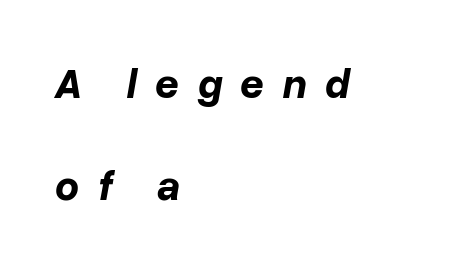
{"italic": "yes", "lean": "right", "slant_degrees": 10, "bold": "yes", "weight": "bold", "width": "normal", "stroke_contrast": "low", "x_height": "medium", "monospaced": "no", "underline": "no", "align": "left", "line_spacing": "loose", "line_spacing_ratio": 2.42, "letter_spacing": "wide", "letter_spacing_em": 0.43, "glyph_px": 42}
